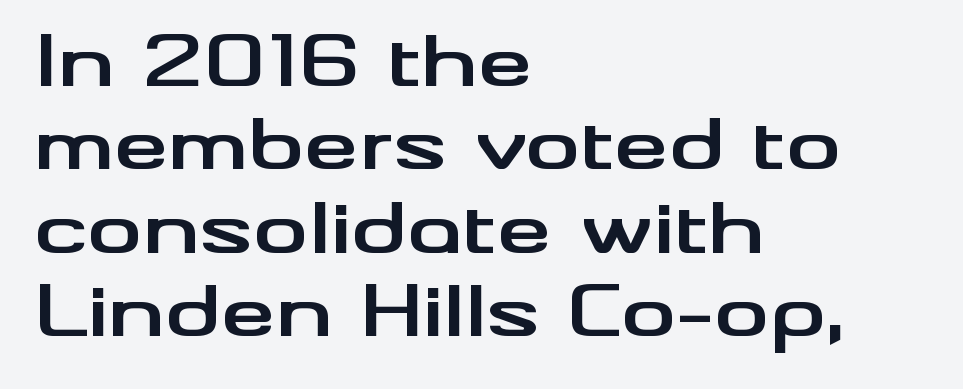
Q: Is the text bold? A: Yes.
Q: Is the text italic (slanted)? A: No, it is upright.
Q: Is the typeface a serif or a sans-serif typeface? A: Sans-serif.
Q: Is the text underlined? A: No.
Q: How is the paragraph aligned? A: Left-aligned.
Q: Is the spacing between letters normal or unusually wide? A: Normal.
Q: Width (condensed, normal, or wide)? A: Wide.
Q: Stroke contrast? A: Medium.
Q: x-height? A: Small.
Q: Monospaced? A: No.
